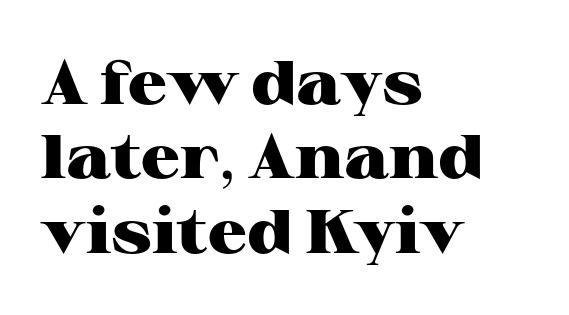
Q: Is the text bold? A: Yes.
Q: Is the text italic (slanted)? A: No, it is upright.
Q: Is the typeface a serif or a sans-serif typeface? A: Serif.
Q: Is the text underlined? A: No.
Q: How is the paragraph aligned? A: Left-aligned.
Q: Is the spacing between letters normal or unusually wide? A: Normal.
Q: Width (condensed, normal, or wide)? A: Wide.
Q: Stroke contrast? A: High.
Q: x-height? A: Medium.
Q: Monospaced? A: No.
